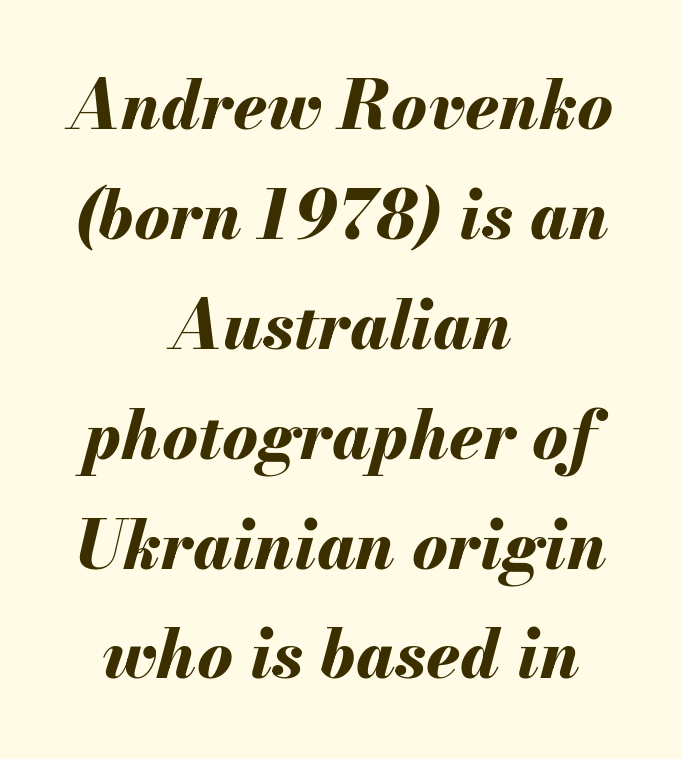
The text carries the slant typical of an italic or oblique font. Check the space under the baseline: it is left empty. These lines sit exactly where default settings would place them. Its strokes are broad and dark, the hallmark of bold type.
